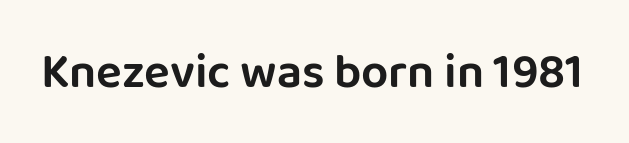
The image shows 48 px sans-serif type, upright; set normal letter spacing, not underlined; low stroke contrast and a large x-height.
